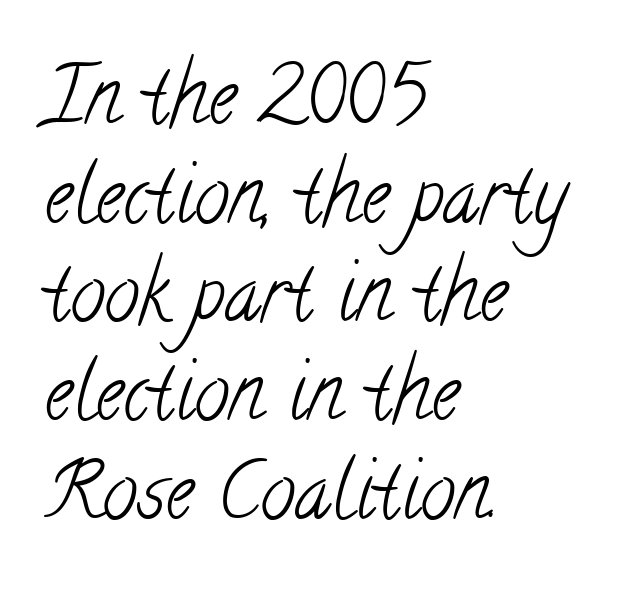
The image shows 79 px light, condensed serif type; set left-aligned, normal line spacing (1.25x), normal letter spacing, not underlined; low stroke contrast and a small x-height.
